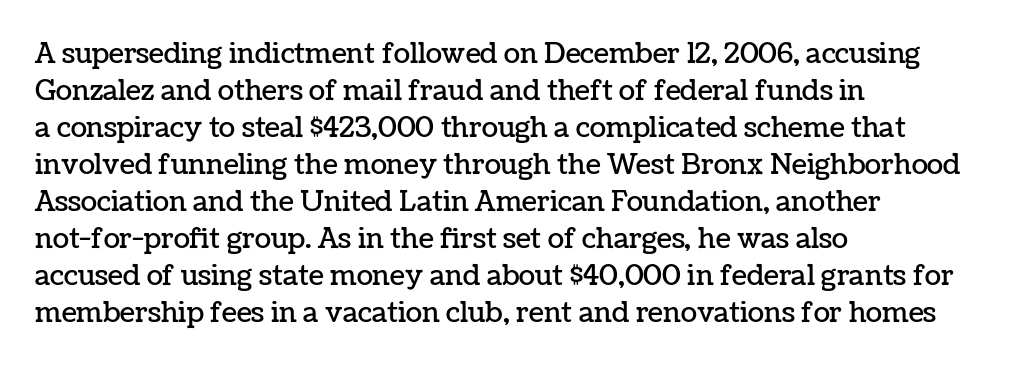
The image shows 27 px text type, upright; set left-aligned, normal line spacing (1.37x), normal letter spacing, not underlined.
